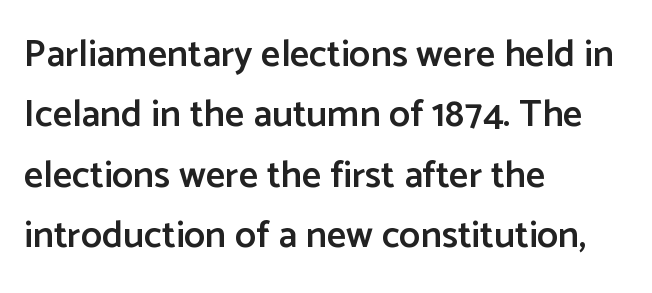
A typesetter would label this face a sans. Italic: no, the glyphs are upright roman. A classic flush-left, rag-right setting is used for this passage. You could not count columns in this text — the font is proportionally spaced. What stands out about the letter spacing? Nothing — it is the standard amount.
